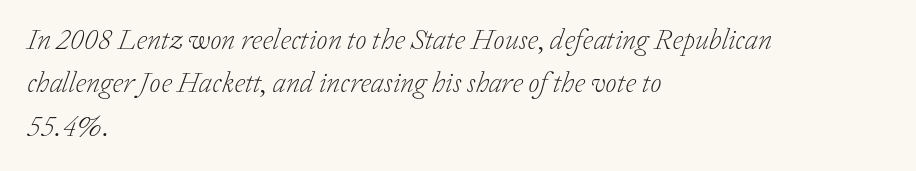
The image shows 29 px light serif type, italic (leaning right); set left-aligned, normal line spacing (1.5x), normal letter spacing, not underlined; low stroke contrast and a medium x-height.
